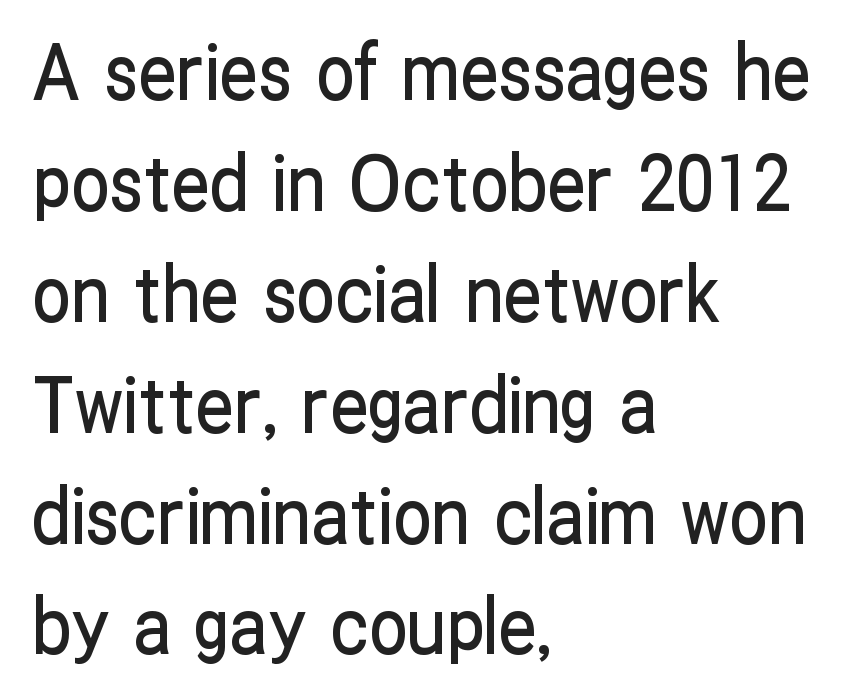
Q: Is the text italic (slanted)? A: No, it is upright.
Q: Is the typeface a serif or a sans-serif typeface? A: Sans-serif.
Q: Is the text underlined? A: No.
Q: How is the paragraph aligned? A: Left-aligned.
Q: Is the spacing between letters normal or unusually wide? A: Normal.
Q: Is the spacing between lines tight, normal or loose? A: Normal.
Q: Width (condensed, normal, or wide)? A: Condensed.
Q: Stroke contrast? A: Low.
Q: x-height? A: Medium.
Q: Monospaced? A: No.
